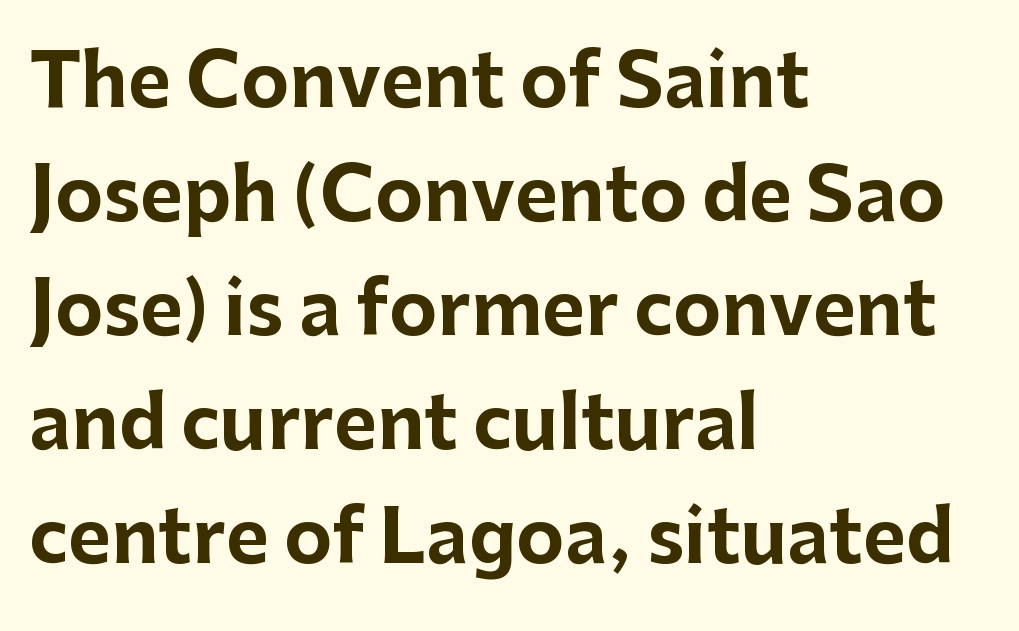
Q: Is the text bold? A: Yes.
Q: Is the text italic (slanted)? A: No, it is upright.
Q: Is the typeface a serif or a sans-serif typeface? A: Sans-serif.
Q: Is the text underlined? A: No.
Q: How is the paragraph aligned? A: Left-aligned.
Q: Is the spacing between letters normal or unusually wide? A: Normal.
Q: Is the spacing between lines tight, normal or loose? A: Normal.
Q: Width (condensed, normal, or wide)? A: Normal.
Q: Stroke contrast? A: Low.
Q: x-height? A: Medium.
Q: Monospaced? A: No.
